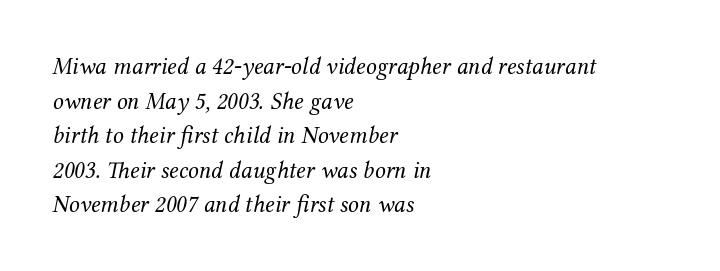
The image shows 24 px text type, italic (leaning right); set left-aligned, normal line spacing (1.44x), normal letter spacing, not underlined.
